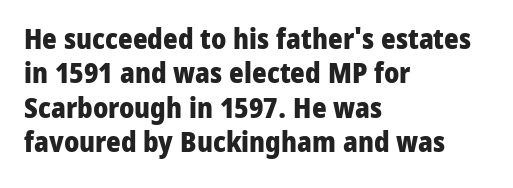
{"serif": "no", "italic": "no", "bold": "yes", "weight": "heavy", "width": "normal", "stroke_contrast": "low", "x_height": "medium", "monospaced": "no", "underline": "no", "align": "left", "line_spacing_ratio": 1.23, "letter_spacing": "normal", "letter_spacing_em": 0.0, "glyph_px": 28}
